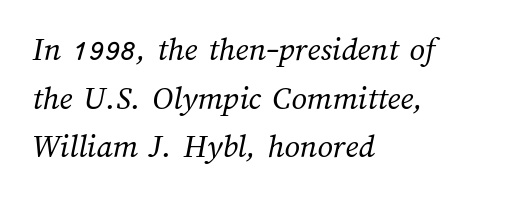
Q: Is the text bold? A: No.
Q: Is the text underlined? A: No.
Q: How is the paragraph aligned? A: Left-aligned.
Q: Is the spacing between letters normal or unusually wide? A: Normal.
Q: Is the spacing between lines tight, normal or loose? A: Normal.
Q: Width (condensed, normal, or wide)? A: Normal.
Q: Stroke contrast? A: Medium.
Q: x-height? A: Medium.
Q: Monospaced? A: No.
